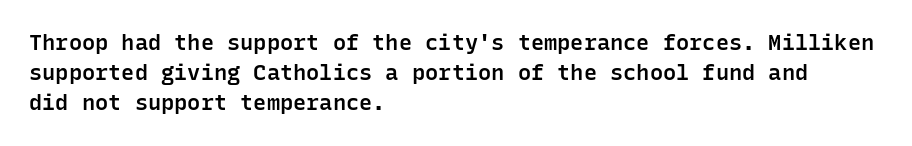
Q: Is the text bold? A: Semi-bold.
Q: Is the text italic (slanted)? A: No, it is upright.
Q: Is the text underlined? A: No.
Q: How is the paragraph aligned? A: Left-aligned.
Q: Is the spacing between letters normal or unusually wide? A: Normal.
Q: Is the spacing between lines tight, normal or loose? A: Normal.
